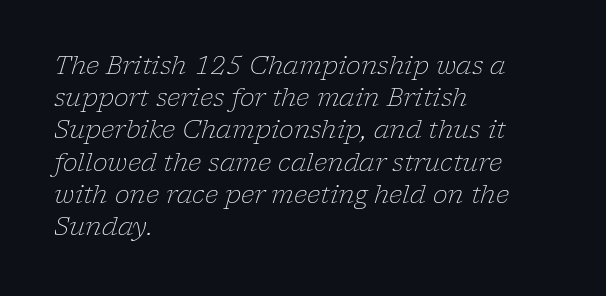
The image shows 25 px text type, italic (leaning right); set left-aligned, normal line spacing (1.29x), normal letter spacing, not underlined.
